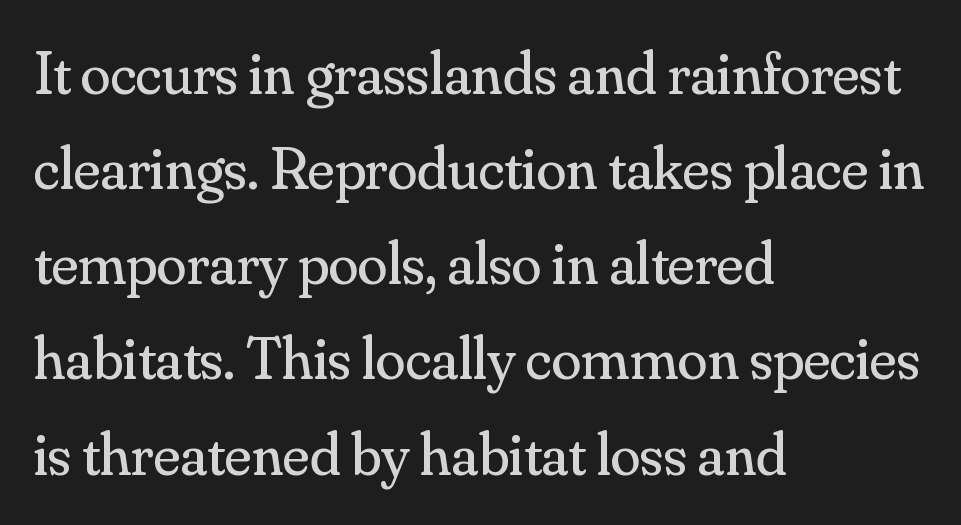
The image shows 61 px regular-weight serif type, upright; set left-aligned, normal line spacing (1.56x), normal letter spacing, not underlined; medium stroke contrast and a small x-height.
